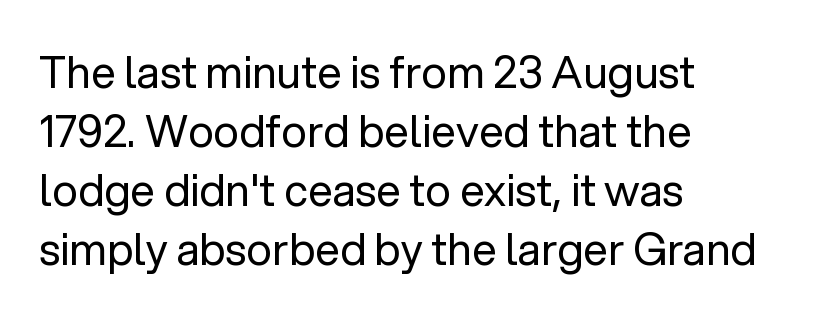
{"serif": "no", "italic": "no", "bold": "no", "weight": "regular", "width": "normal", "stroke_contrast": "low", "x_height": "medium", "monospaced": "no", "underline": "no", "align": "left", "line_spacing": "normal", "line_spacing_ratio": 1.34, "letter_spacing": "normal", "letter_spacing_em": 0.0, "glyph_px": 44}
